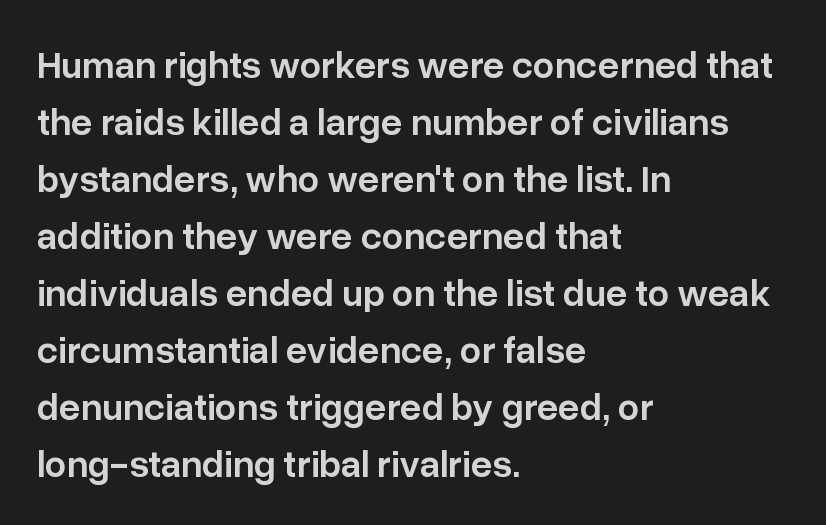
Is this a fixed-width face? No — the glyphs have proportional, varying widths. Does the type have serifs? No, each stem ends abruptly. As a designer I'd log this as weight 600, semibold. This sample keeps an unexceptional amount of space between lines. A student would call this left alignment; a typographer would say flush left, rag right. Glyph-to-glyph distance matches everyday printed text.
